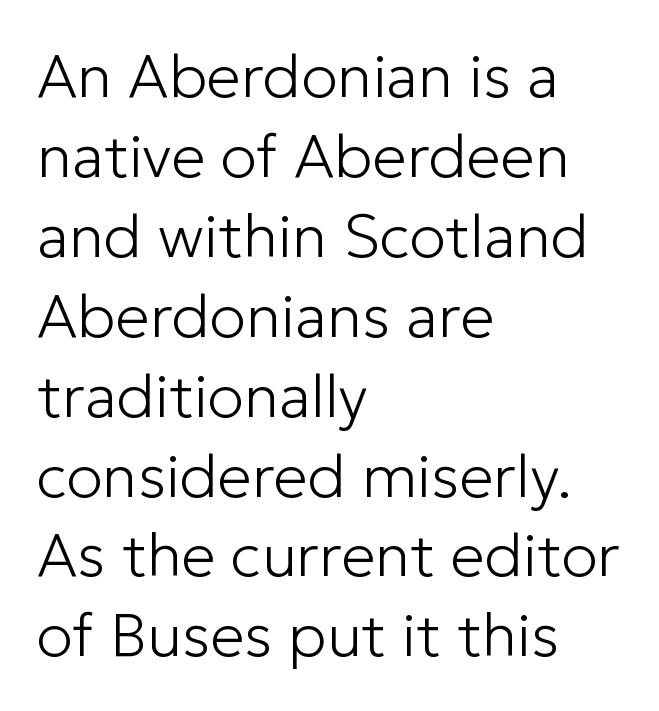
{"serif": "no", "italic": "no", "bold": "no", "weight": "light", "width": "normal", "stroke_contrast": "low", "x_height": "medium", "monospaced": "no", "underline": "no", "align": "left", "line_spacing": "normal", "line_spacing_ratio": 1.31, "letter_spacing": "normal", "letter_spacing_em": 0.0, "glyph_px": 61}
